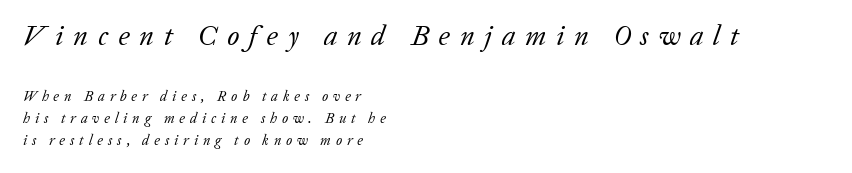
{"serif": "yes", "italic": "yes", "lean": "right", "slant_degrees": 20, "bold": "no", "weight": "regular", "width": "normal", "stroke_contrast": "low", "x_height": "medium", "monospaced": "no", "underline": "no", "align": "left", "line_spacing": "normal", "line_spacing_ratio": 1.59, "letter_spacing": "wide", "letter_spacing_em": 0.35, "larger_block": "first", "size_ratio": 2.0, "glyph_px": 28}
